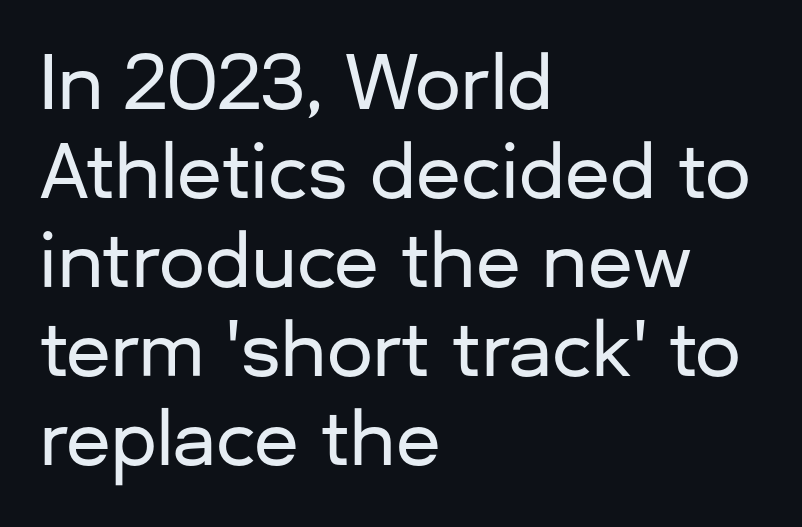
{"serif": "no", "italic": "no", "width": "normal", "stroke_contrast": "low", "x_height": "medium", "monospaced": "no", "underline": "no", "align": "left", "line_spacing_ratio": 1.22, "letter_spacing": "normal", "letter_spacing_em": 0.0, "glyph_px": 73}
